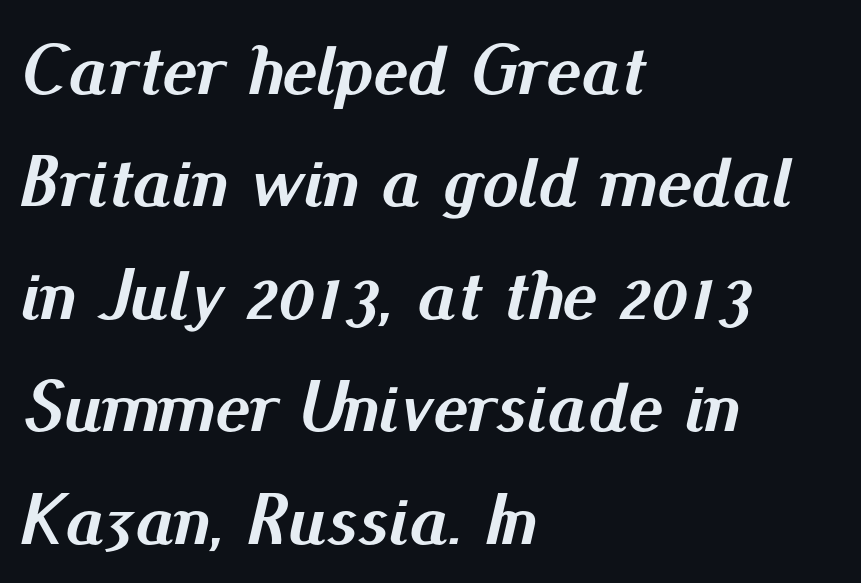
Q: Is the text bold? A: Yes.
Q: Is the text italic (slanted)? A: Yes, it leans right by about 13 degrees.
Q: Is the text underlined? A: No.
Q: How is the paragraph aligned? A: Left-aligned.
Q: Is the spacing between letters normal or unusually wide? A: Normal.
Q: Is the spacing between lines tight, normal or loose? A: Normal.
Q: Width (condensed, normal, or wide)? A: Normal.
Q: Stroke contrast? A: Medium.
Q: x-height? A: Small.
Q: Monospaced? A: No.
